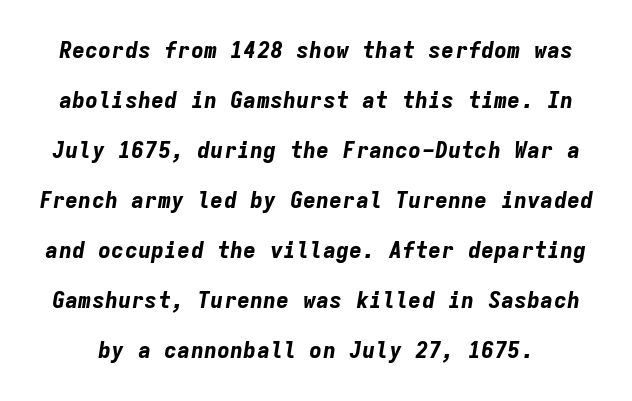
The image shows 22 px bold type, italic (leaning right); set loose line spacing (2.27x), normal letter spacing, not underlined.
